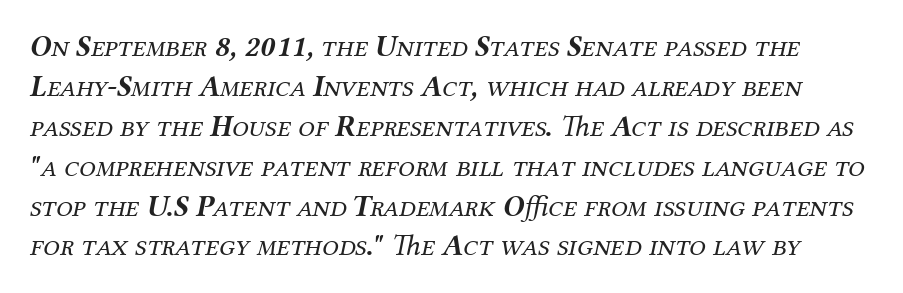
Q: Is the text bold? A: No.
Q: Is the text italic (slanted)? A: Yes, it leans right by about 12 degrees.
Q: Is the typeface a serif or a sans-serif typeface? A: Serif.
Q: Is the text underlined? A: No.
Q: Is the spacing between letters normal or unusually wide? A: Normal.
Q: Is the spacing between lines tight, normal or loose? A: Normal.
Q: Width (condensed, normal, or wide)? A: Normal.
Q: Stroke contrast? A: Medium.
Q: x-height? A: Medium.
Q: Monospaced? A: No.
